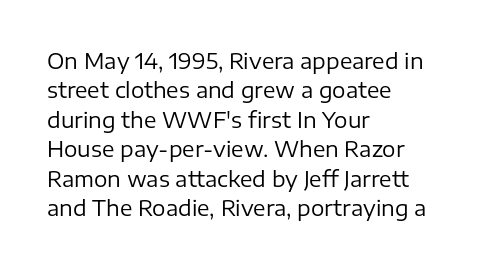
A clean baseline with only descenders dipping below it. If you drew a line through each stem, it would be perfectly vertical. Honestly, the row spacing looks completely unremarkable. Is this a heavy cut? Hardly; it is regular or lighter.
